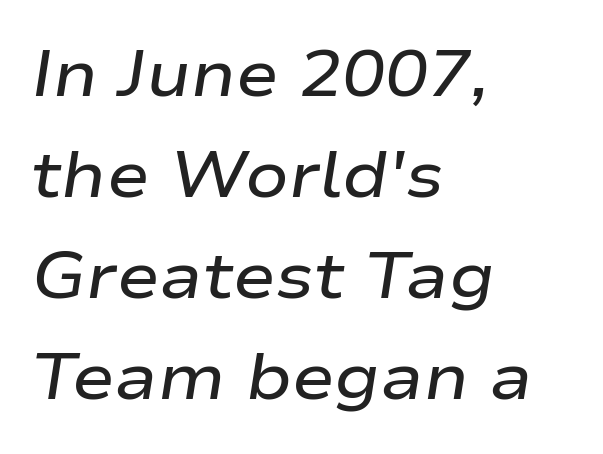
The image shows 64 px semibold, wide type, italic (leaning right); set left-aligned, normal line spacing (1.58x), normal letter spacing, not underlined; low stroke contrast and a medium x-height.
